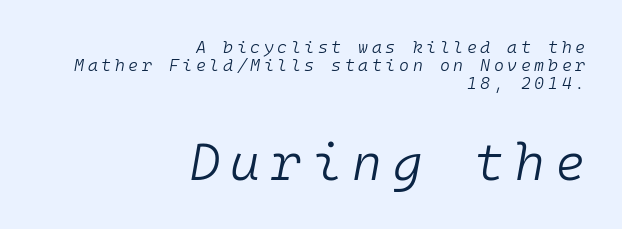
The image shows 51 px light type, italic (leaning right), monospaced; set right-aligned, tight line spacing (1.06x), unusually wide letter spacing (+0.21 em), not underlined; the second (bottom) block is 3.0x larger; low stroke contrast and a medium x-height.
